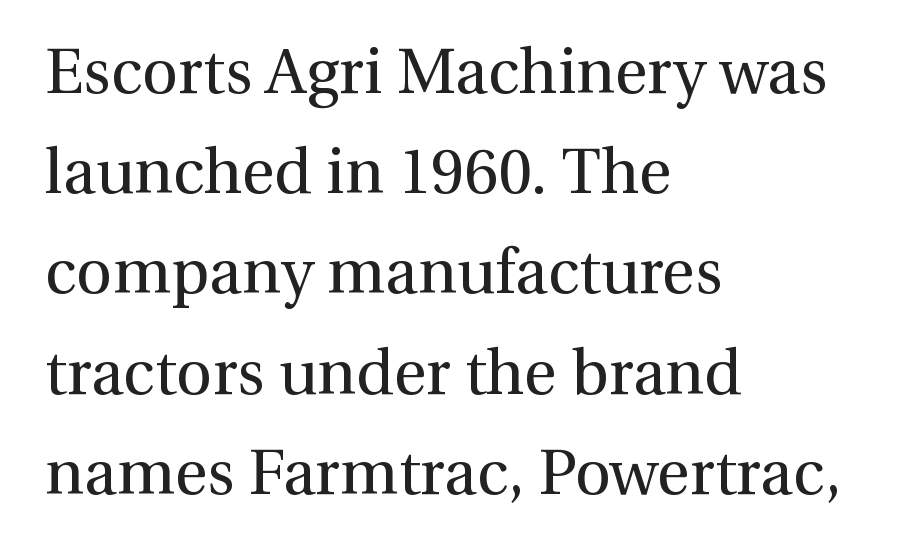
{"serif": "yes", "italic": "no", "bold": "no", "weight": "regular", "width": "normal", "stroke_contrast": "medium", "x_height": "medium", "monospaced": "no", "underline": "no", "align": "left", "line_spacing": "normal", "line_spacing_ratio": 1.59, "letter_spacing": "normal", "letter_spacing_em": 0.0, "glyph_px": 63}
